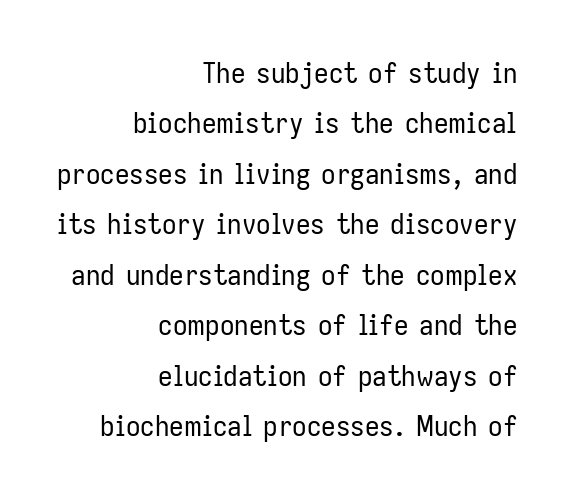
Nothing heavy about these letters — not bold at all. Inter-character spacing is left at the font's built-in metrics. This sample uses an upright cut, with every glyph sitting square on the baseline. Anything drawn beneath the words? Only blank space.
